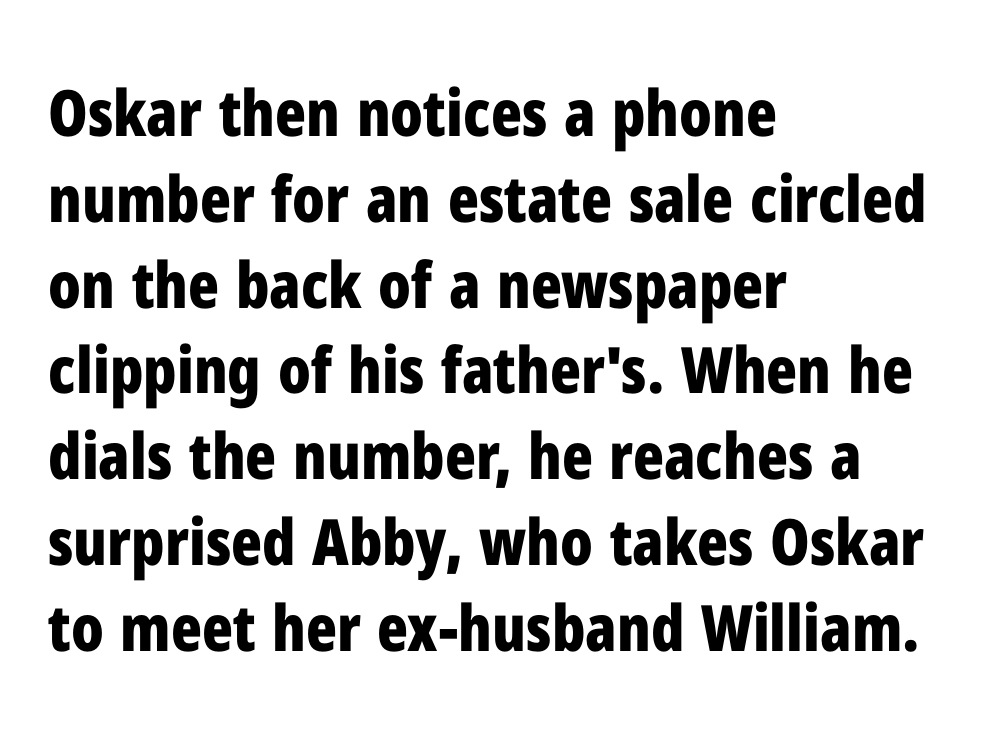
The image shows 64 px bold, condensed sans-serif type, upright; set left-aligned, normal line spacing (1.34x), normal letter spacing, not underlined; low stroke contrast and a medium x-height.
